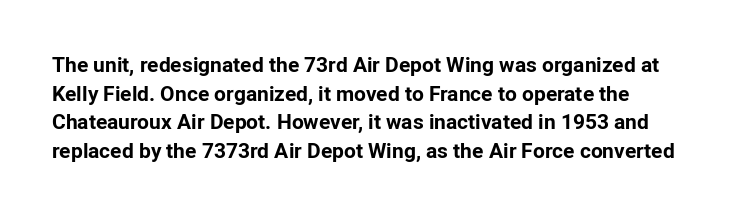
Q: Is the text bold? A: Yes.
Q: Is the text italic (slanted)? A: No, it is upright.
Q: Is the text underlined? A: No.
Q: Is the spacing between letters normal or unusually wide? A: Normal.
Q: Is the spacing between lines tight, normal or loose? A: Normal.
